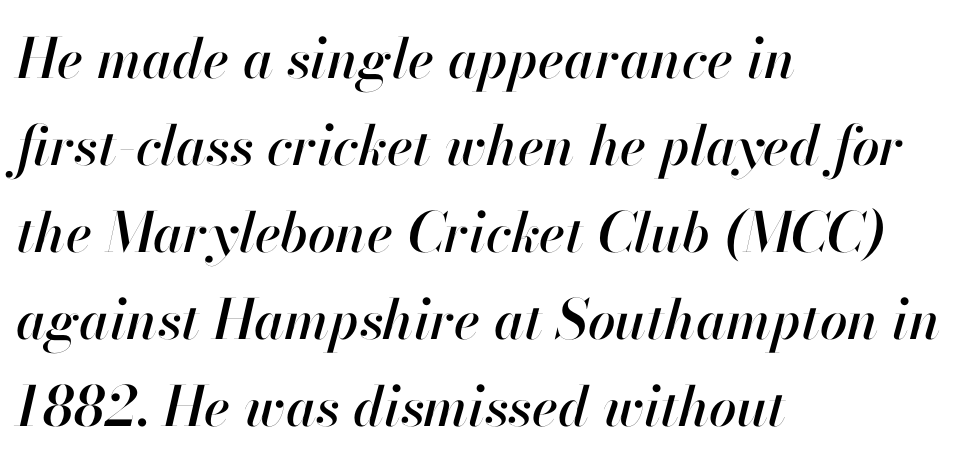
Clear beneath every line of the passage. This sample uses plain, unmodified letter spacing. Does the lettering tilt? It does — this is italic. Here the designer chose a conventional face with non-uniform glyph widths. How would I describe the line gaps? Plain and ordinary.
